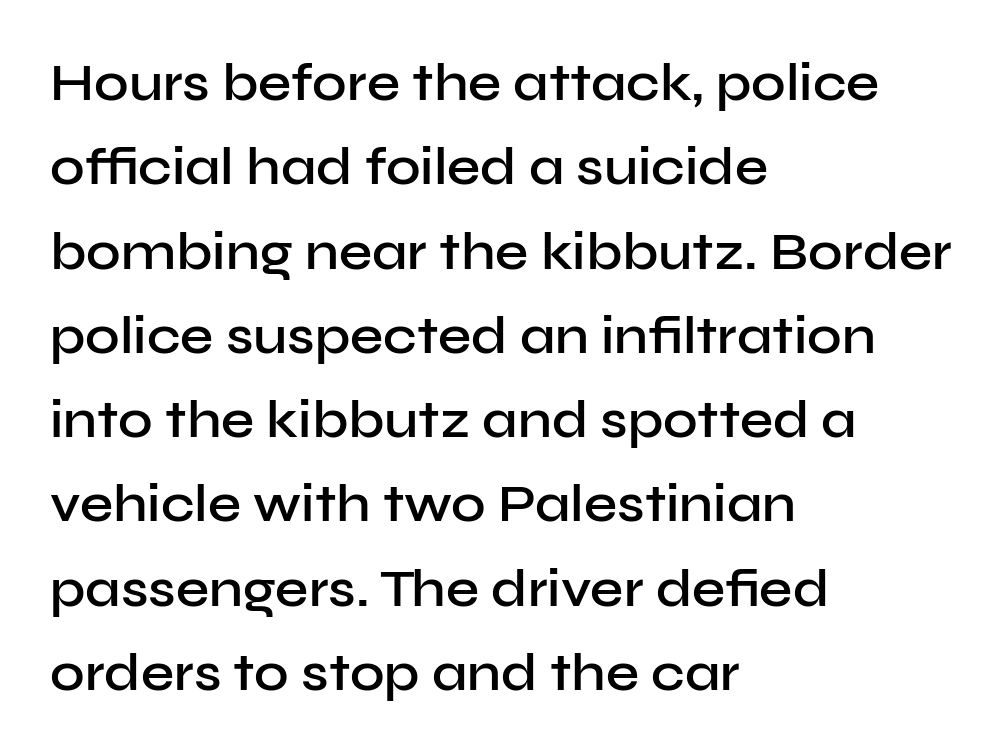
This sample has the flowing, uneven cadence of proportional lettering. The rendering shows plain stroke endings on the letterforms — a sans-serif design. Only glyphs here, with clear space below each row. Regular leading. Stroke thickness is moderately raised; the sample reads as semibold. The font's upright variant was chosen for this text.
